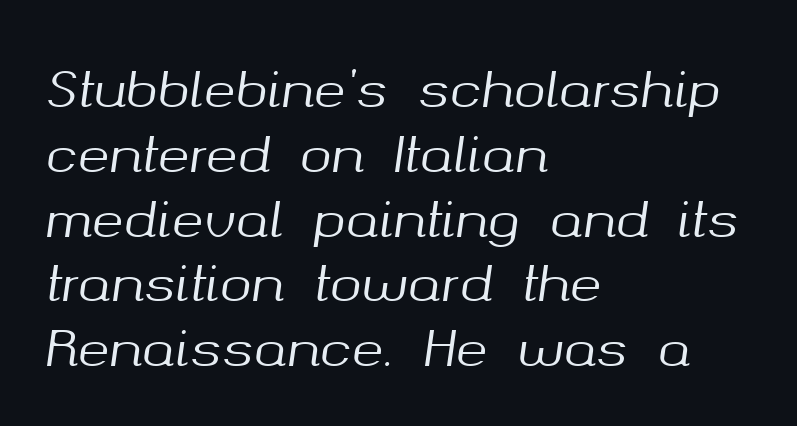
Q: Is the text italic (slanted)? A: Yes, it leans right by about 8 degrees.
Q: Is the text underlined? A: No.
Q: How is the paragraph aligned? A: Left-aligned.
Q: Is the spacing between letters normal or unusually wide? A: Normal.
Q: Is the spacing between lines tight, normal or loose? A: Normal.
Q: Width (condensed, normal, or wide)? A: Normal.
Q: Stroke contrast? A: Medium.
Q: x-height? A: Medium.
Q: Monospaced? A: No.
